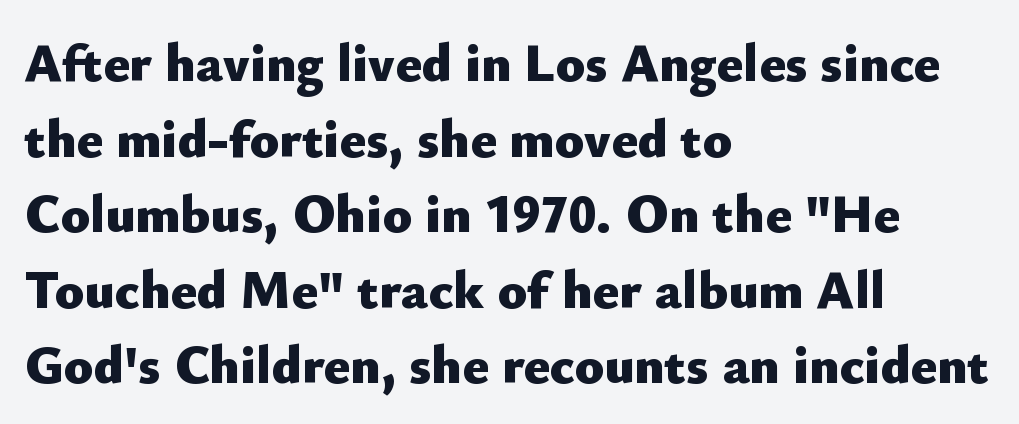
{"serif": "no", "italic": "no", "bold": "yes", "weight": "heavy", "width": "normal", "stroke_contrast": "low", "x_height": "small", "monospaced": "no", "underline": "no", "align": "left", "line_spacing": "normal", "line_spacing_ratio": 1.4, "letter_spacing": "normal", "letter_spacing_em": 0.0, "glyph_px": 54}
